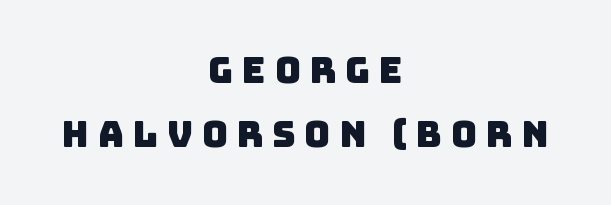
Q: Is the typeface a serif or a sans-serif typeface? A: Sans-serif.
Q: Is the text underlined? A: No.
Q: How is the paragraph aligned? A: Centered.
Q: Is the spacing between letters normal or unusually wide? A: Unusually wide.
Q: Width (condensed, normal, or wide)? A: Normal.
Q: Stroke contrast? A: Low.
Q: x-height? A: Large.
Q: Monospaced? A: No.
